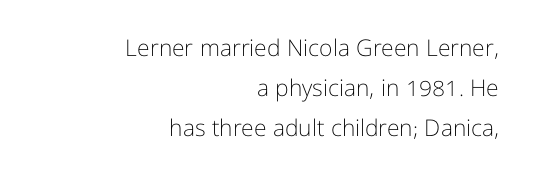
{"italic": "no", "bold": "no", "underline": "no", "align": "right", "line_spacing_ratio": 1.75, "letter_spacing": "normal", "letter_spacing_em": 0.0, "glyph_px": 23}
